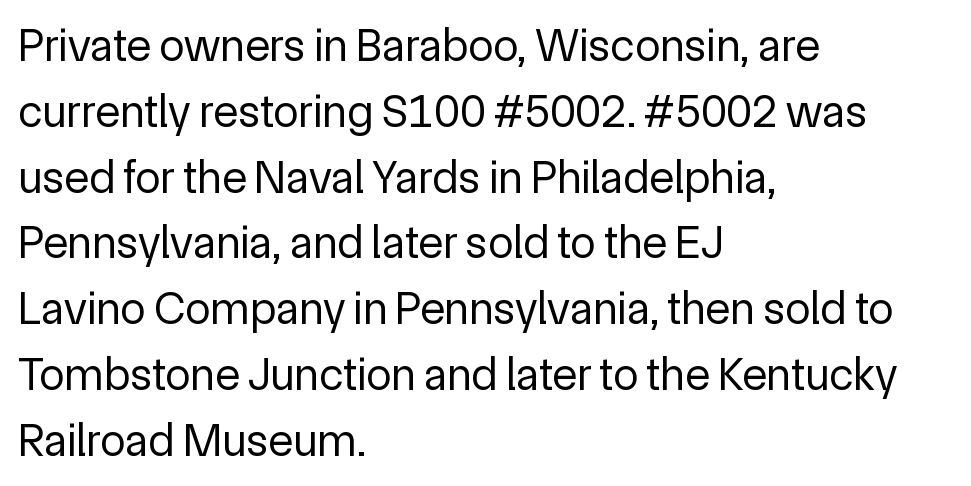
{"serif": "no", "italic": "no", "bold": "no", "weight": "regular", "width": "normal", "x_height": "medium", "monospaced": "no", "underline": "no", "align": "left", "line_spacing": "normal", "line_spacing_ratio": 1.43, "letter_spacing": "normal", "letter_spacing_em": 0.0, "glyph_px": 46}
